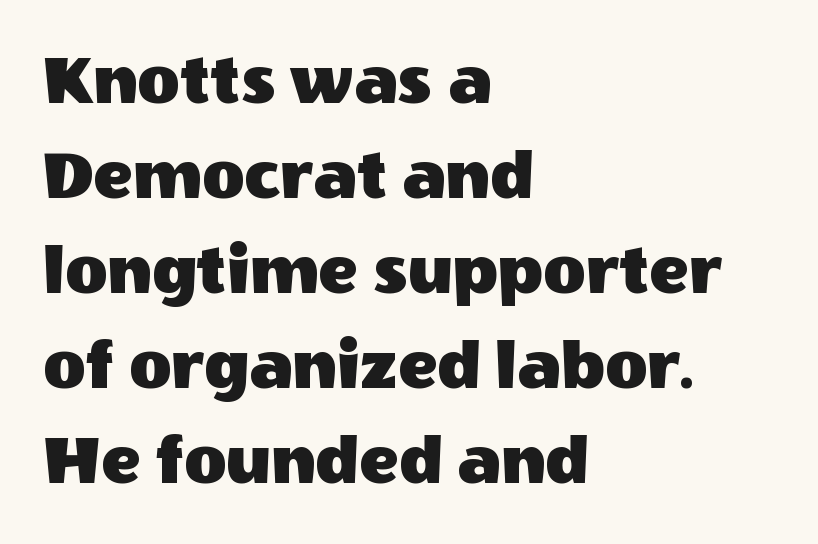
The image shows 73 px sans-serif type, upright; set left-aligned, normal line spacing (1.3x), normal letter spacing, not underlined; a large x-height.
